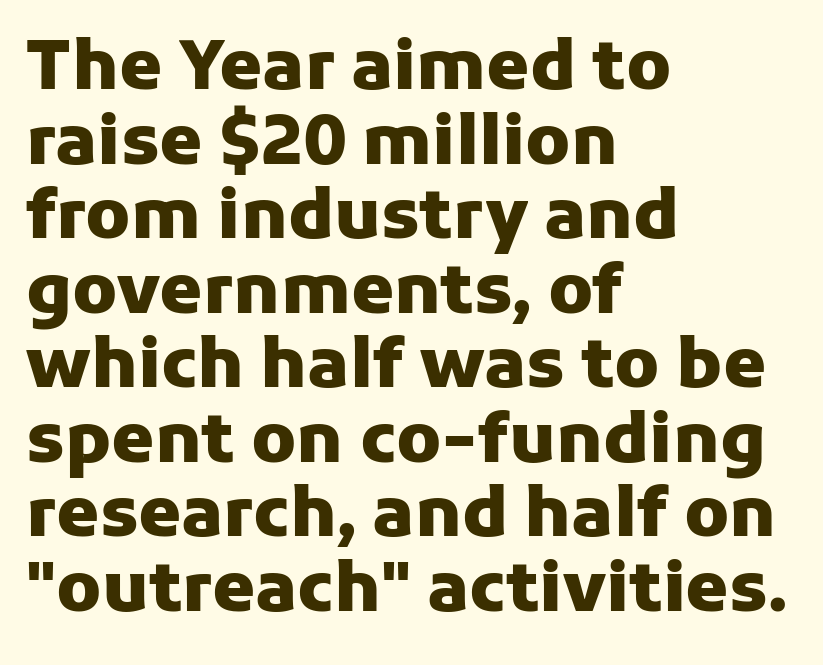
{"serif": "no", "italic": "no", "bold": "yes", "weight": "heavy", "width": "normal", "stroke_contrast": "low", "x_height": "medium", "monospaced": "no", "underline": "no", "align": "left", "line_spacing": "tight", "line_spacing_ratio": 1.08, "letter_spacing": "normal", "letter_spacing_em": 0.0, "glyph_px": 69}
